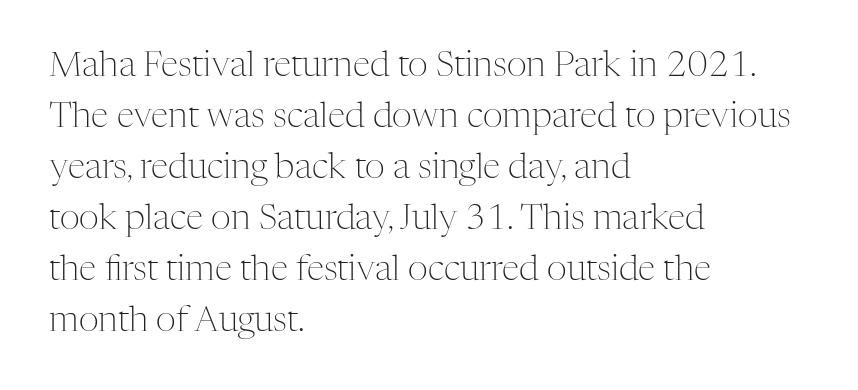
Q: Is the text bold? A: No.
Q: Is the text italic (slanted)? A: No, it is upright.
Q: Is the typeface a serif or a sans-serif typeface? A: Serif.
Q: Is the text underlined? A: No.
Q: How is the paragraph aligned? A: Left-aligned.
Q: Is the spacing between letters normal or unusually wide? A: Normal.
Q: Is the spacing between lines tight, normal or loose? A: Normal.
Q: Width (condensed, normal, or wide)? A: Normal.
Q: Stroke contrast? A: Medium.
Q: x-height? A: Medium.
Q: Monospaced? A: No.
